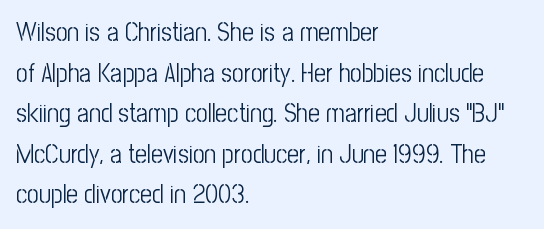
{"italic": "no", "bold": "no", "underline": "no", "align": "left", "line_spacing": "normal", "line_spacing_ratio": 1.56, "letter_spacing": "normal", "letter_spacing_em": 0.0, "glyph_px": 26}
